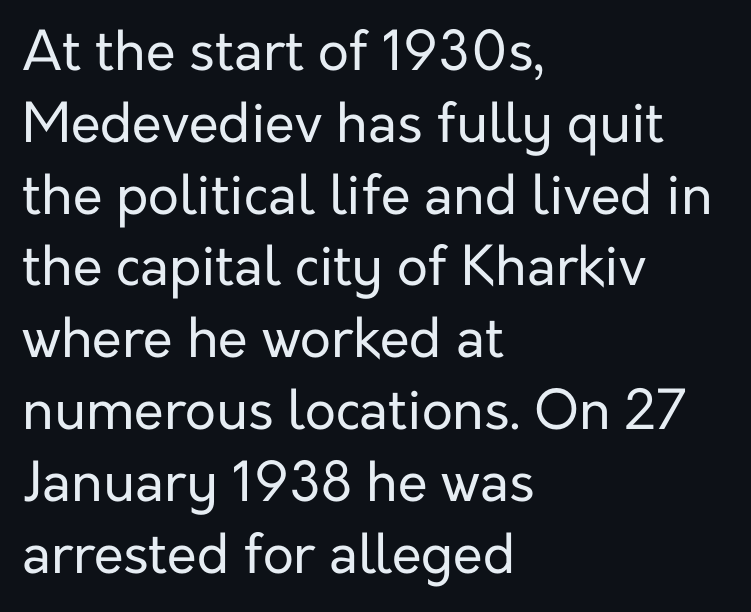
{"serif": "no", "italic": "no", "bold": "no", "weight": "regular", "width": "normal", "stroke_contrast": "low", "x_height": "medium", "monospaced": "no", "underline": "no", "align": "left", "line_spacing": "normal", "line_spacing_ratio": 1.33, "letter_spacing": "normal", "letter_spacing_em": 0.0, "glyph_px": 54}
